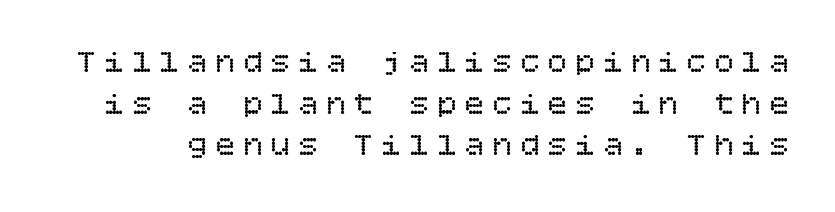
Caption: expanded tracking, letters set apart. How would I describe the line gaps? Plain and ordinary. This reads as an unemphasized weight, regular at the heaviest. It's the straight-up-and-down kind of type. The glyphs are unaccompanied by any horizontal stroke below them.
